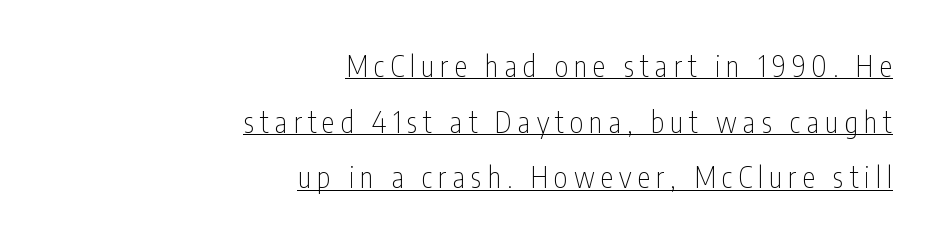
A typesetter would call this proportional, since set widths differ per character. In CSS terms this would be text-align: right. The typeface has the unassuming heft of standard copy or less. Honestly, the underline is the first thing you notice here. In terms of letterspacing, this is a distinctly airy, spread setting. Regarding leading, the lines here are spaced well apart.
